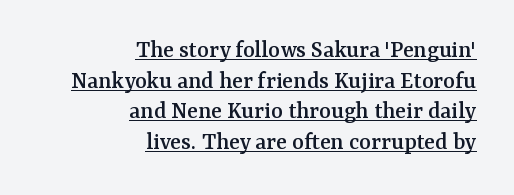
Honestly, the underline is the first thing you notice here. All the whitespace from short lines collects on the left. Posture: vertical. How are the letters spaced? Ordinarily, with no added tracking.
